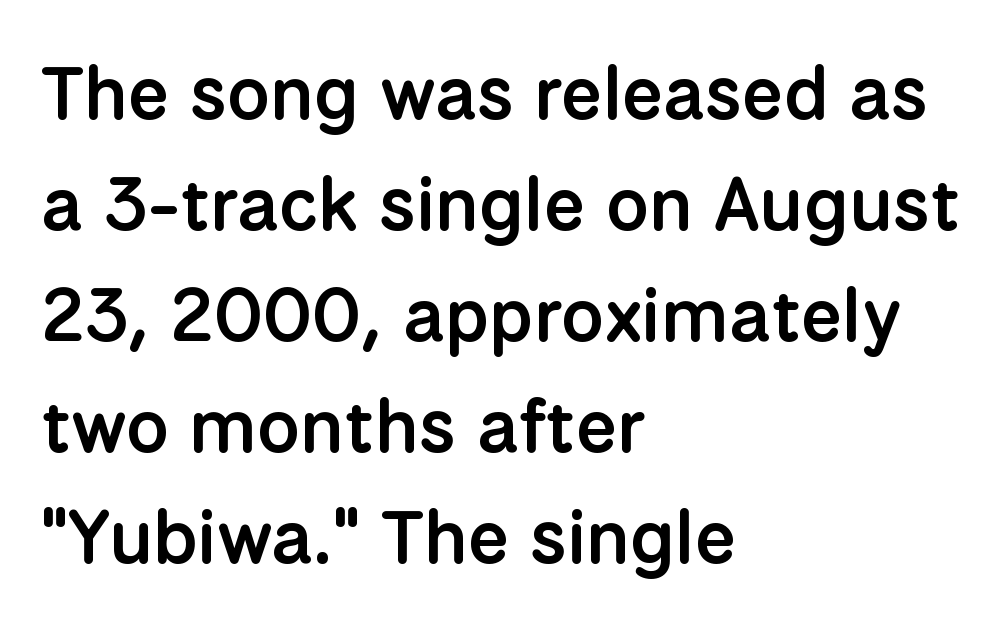
Q: Is the text bold? A: Semi-bold.
Q: Is the text italic (slanted)? A: No, it is upright.
Q: Is the typeface a serif or a sans-serif typeface? A: Sans-serif.
Q: Is the text underlined? A: No.
Q: How is the paragraph aligned? A: Left-aligned.
Q: Is the spacing between letters normal or unusually wide? A: Normal.
Q: Is the spacing between lines tight, normal or loose? A: Normal.
Q: Width (condensed, normal, or wide)? A: Normal.
Q: Stroke contrast? A: Low.
Q: x-height? A: Medium.
Q: Monospaced? A: No.
